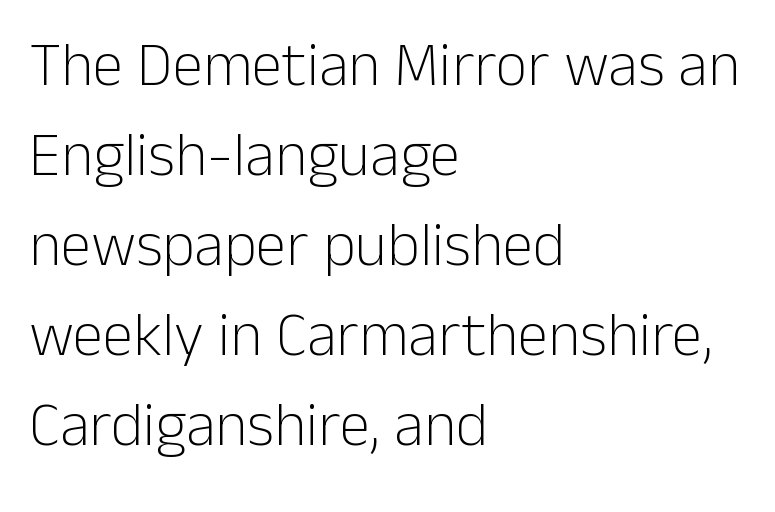
The image shows 62 px light sans-serif type, upright; set left-aligned, normal line spacing (1.45x), normal letter spacing, not underlined; low stroke contrast and a medium x-height.
